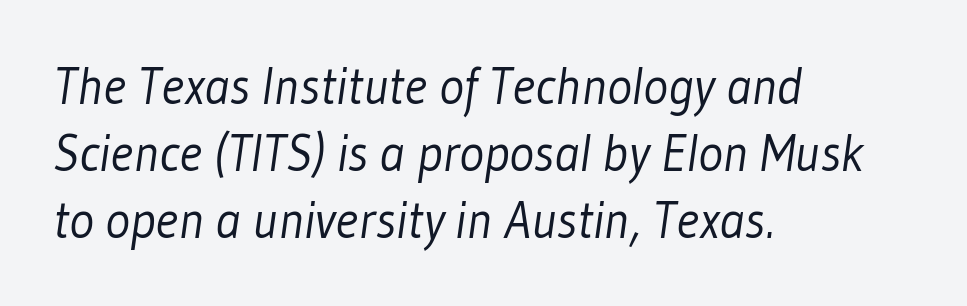
Q: Is the text bold? A: No.
Q: Is the typeface a serif or a sans-serif typeface? A: Sans-serif.
Q: Is the text underlined? A: No.
Q: How is the paragraph aligned? A: Left-aligned.
Q: Is the spacing between letters normal or unusually wide? A: Normal.
Q: Is the spacing between lines tight, normal or loose? A: Normal.
Q: Width (condensed, normal, or wide)? A: Condensed.
Q: Stroke contrast? A: Low.
Q: x-height? A: Medium.
Q: Monospaced? A: No.
